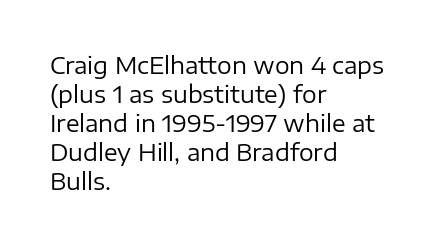
The image shows 23 px text type, upright; set left-aligned, normal line spacing (1.26x), normal letter spacing, not underlined.
